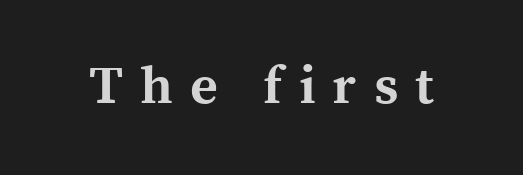
Q: Is the text bold? A: Yes.
Q: Is the text italic (slanted)? A: No, it is upright.
Q: Is the typeface a serif or a sans-serif typeface? A: Serif.
Q: Is the text underlined? A: No.
Q: Is the spacing between letters normal or unusually wide? A: Unusually wide.
Q: Width (condensed, normal, or wide)? A: Normal.
Q: x-height? A: Medium.
Q: Monospaced? A: No.
